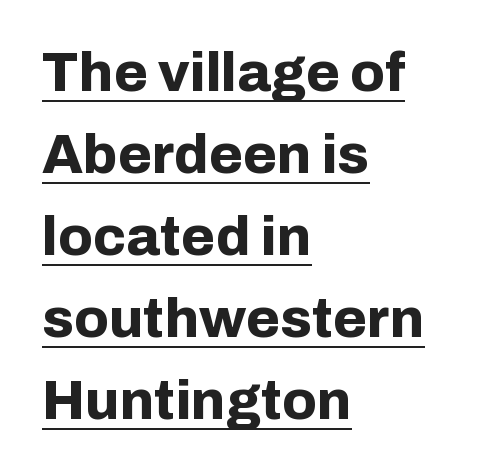
Q: Is the text bold? A: Yes.
Q: Is the text italic (slanted)? A: No, it is upright.
Q: Is the typeface a serif or a sans-serif typeface? A: Sans-serif.
Q: Is the text underlined? A: Yes.
Q: How is the paragraph aligned? A: Left-aligned.
Q: Is the spacing between letters normal or unusually wide? A: Normal.
Q: Is the spacing between lines tight, normal or loose? A: Normal.
Q: Width (condensed, normal, or wide)? A: Normal.
Q: Stroke contrast? A: Low.
Q: x-height? A: Medium.
Q: Monospaced? A: No.
